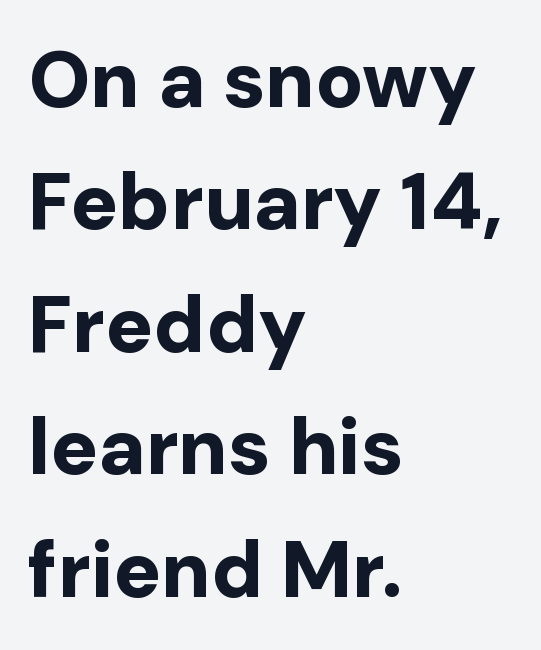
There is no visible air inserted between adjacent glyphs. The rendering uses natural spacing where letterforms have individual widths. Descenders hang freely into open space. This is sans-serif lettering, the kind often seen on screens and signage.
